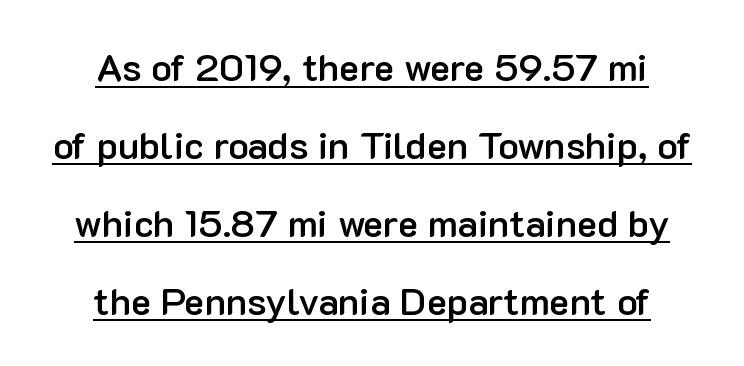
The image shows 38 px semibold sans-serif type, upright; set centered, loose line spacing (2.05x), normal letter spacing, underlined; low stroke contrast and a medium x-height.
